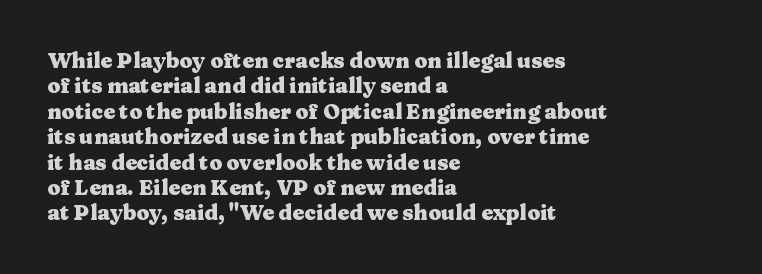
Q: Is the text bold? A: Yes.
Q: Is the text italic (slanted)? A: No, it is upright.
Q: Is the text underlined? A: No.
Q: How is the paragraph aligned? A: Left-aligned.
Q: Is the spacing between letters normal or unusually wide? A: Normal.
